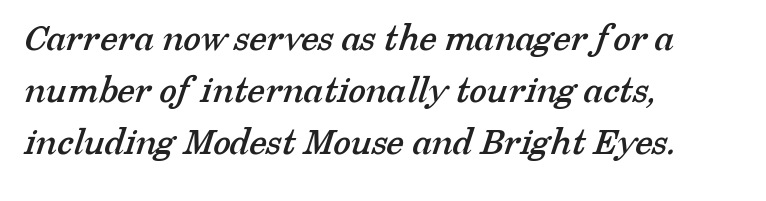
Q: Is the typeface a serif or a sans-serif typeface? A: Serif.
Q: Is the text underlined? A: No.
Q: How is the paragraph aligned? A: Left-aligned.
Q: Is the spacing between letters normal or unusually wide? A: Normal.
Q: Is the spacing between lines tight, normal or loose? A: Normal.
Q: Width (condensed, normal, or wide)? A: Normal.
Q: Stroke contrast? A: Low.
Q: x-height? A: Medium.
Q: Monospaced? A: No.
